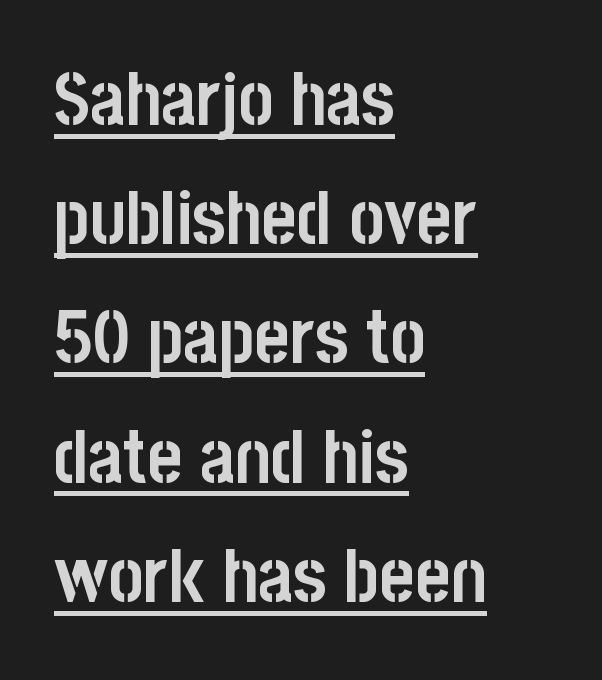
{"serif": "no", "italic": "no", "bold": "yes", "weight": "semibold", "width": "condensed", "stroke_contrast": "low", "x_height": "large", "monospaced": "no", "underline": "yes", "align": "left", "line_spacing": "normal", "line_spacing_ratio": 1.59, "letter_spacing": "normal", "letter_spacing_em": 0.0, "glyph_px": 75}
